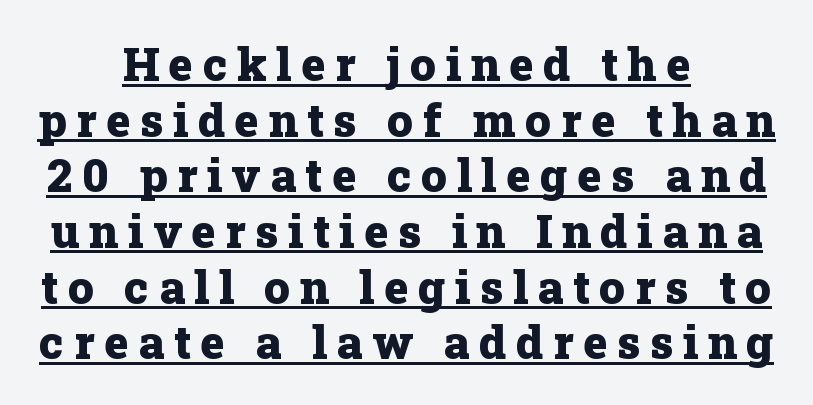
The image shows 46 px heavy serif type, upright; set line spacing 1.21x, unusually wide letter spacing (+0.21 em), underlined; low stroke contrast and a medium x-height.
